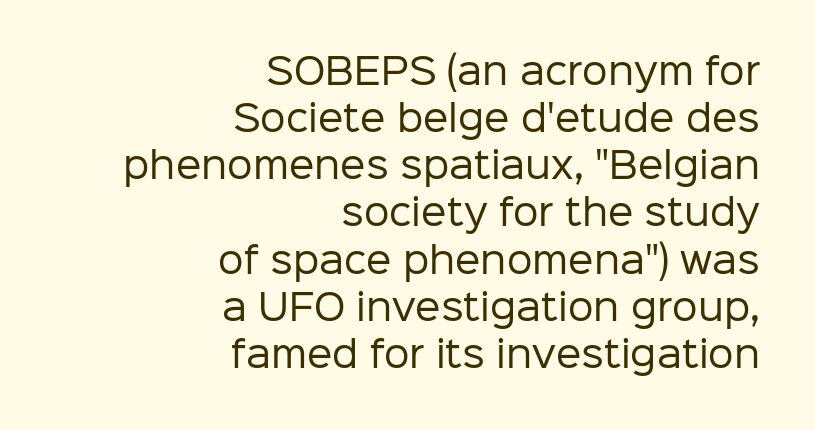
This sample uses an upright cut, with every glyph sitting square on the baseline. Between one letter and the next there's only the usual sliver of space. This block has exactly the height ordinary leading produces. Bold? No — there's no thickening of the strokes. The face used here is a sans, in the tradition of grotesques and geometrics. Reading down the block, your eye finds every line finishing at a fixed right position.
